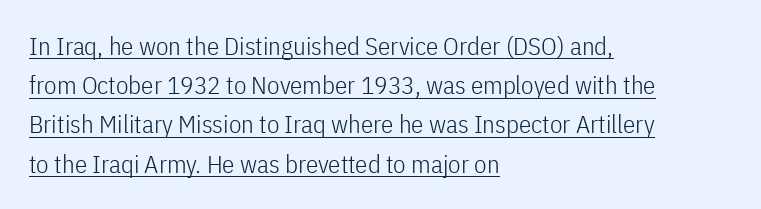
Q: Is the text bold? A: No.
Q: Is the text italic (slanted)? A: No, it is upright.
Q: Is the text underlined? A: Yes.
Q: How is the paragraph aligned? A: Left-aligned.
Q: Is the spacing between letters normal or unusually wide? A: Normal.
Q: Is the spacing between lines tight, normal or loose? A: Normal.
